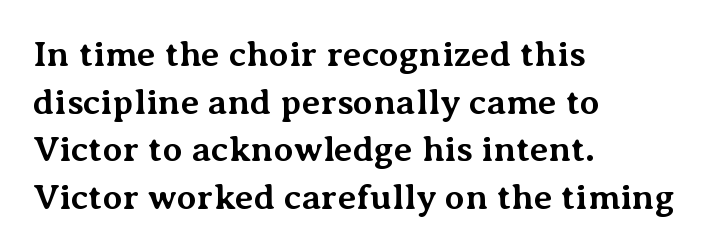
Q: Is the text bold? A: Yes.
Q: Is the text italic (slanted)? A: No, it is upright.
Q: Is the typeface a serif or a sans-serif typeface? A: Serif.
Q: Is the text underlined? A: No.
Q: How is the paragraph aligned? A: Left-aligned.
Q: Is the spacing between letters normal or unusually wide? A: Normal.
Q: Is the spacing between lines tight, normal or loose? A: Normal.
Q: Width (condensed, normal, or wide)? A: Normal.
Q: Stroke contrast? A: Medium.
Q: x-height? A: Medium.
Q: Monospaced? A: No.
